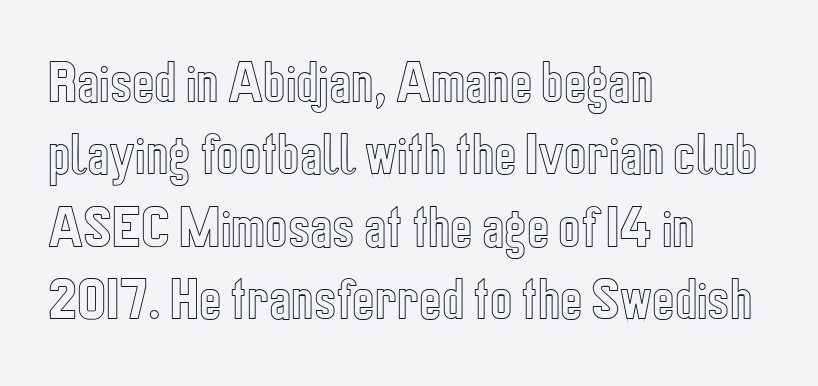
Short note: letters normally spaced. Characters remain perfectly vertical along every line. Spacing verdict: proportional, widths tailored to each character. Baseline-to-baseline distance is the conventional proportion of letter height. The words here are not underlined.
